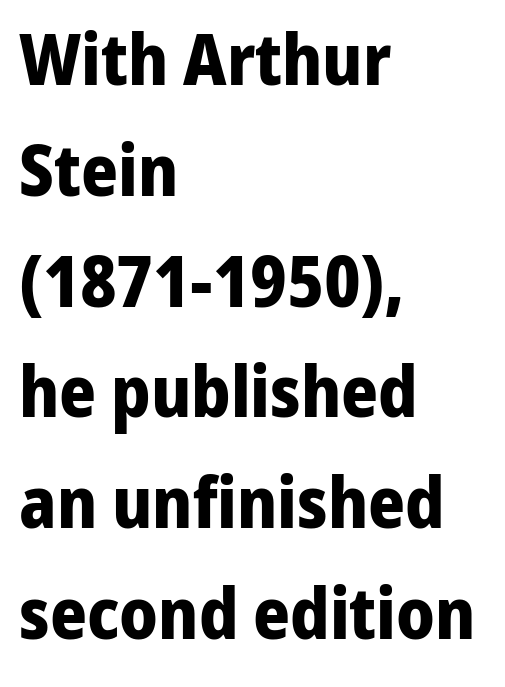
{"serif": "no", "italic": "no", "bold": "yes", "weight": "bold", "width": "normal", "stroke_contrast": "low", "x_height": "medium", "monospaced": "no", "underline": "no", "align": "left", "line_spacing": "normal", "line_spacing_ratio": 1.56, "letter_spacing": "normal", "letter_spacing_em": 0.0, "glyph_px": 71}
